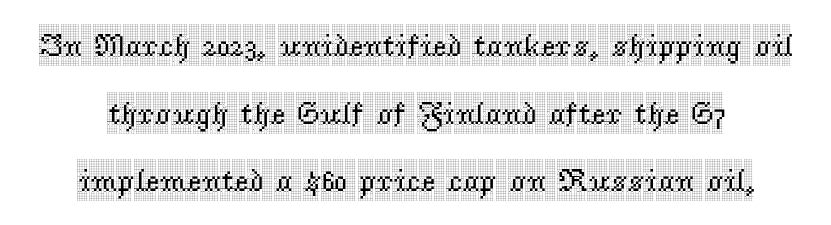
The image shows 32 px condensed serif type, upright; set loose line spacing (2.11x), normal letter spacing, not underlined; a large x-height.
